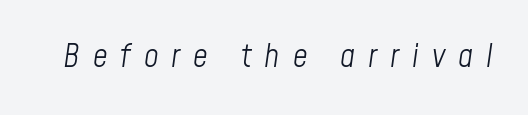
{"italic": "yes", "lean": "right", "slant_degrees": 8, "bold": "no", "weight": "light", "width": "condensed", "stroke_contrast": "low", "x_height": "medium", "monospaced": "no", "underline": "no", "letter_spacing": "wide", "letter_spacing_em": 0.41, "glyph_px": 32}
